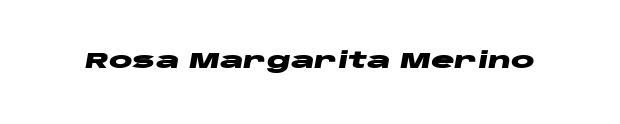
Short note: letters normally spaced. Italic: yes, the glyphs are oblique. Beneath every word, the page is bare. Compared with an ordinary text face, these strokes are far heavier — a full bold.
